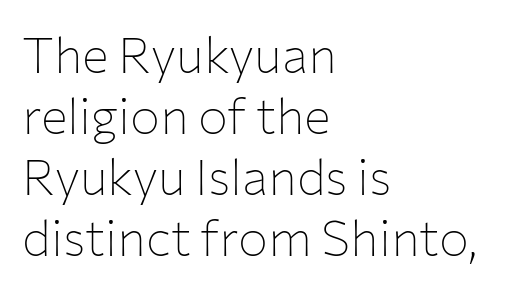
Lines of text with bare space underneath. Think standard paragraph weight, or any step lighter than that. Does the copy run flush right? No — it runs flush left. The lettering holds an erect, upright posture throughout. Think of a printed novel: that variable character pitch is what you see here. Inter-character spacing is left at the font's built-in metrics.
